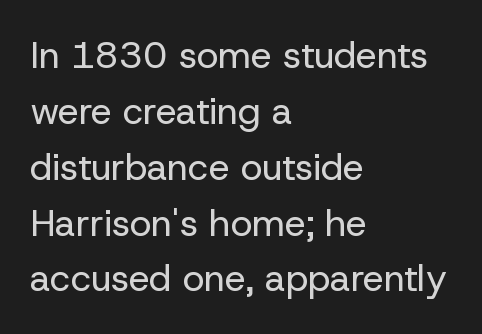
The image shows 37 px regular-weight sans-serif type, upright; set left-aligned, normal line spacing (1.51x), normal letter spacing, not underlined; low stroke contrast and a medium x-height.
